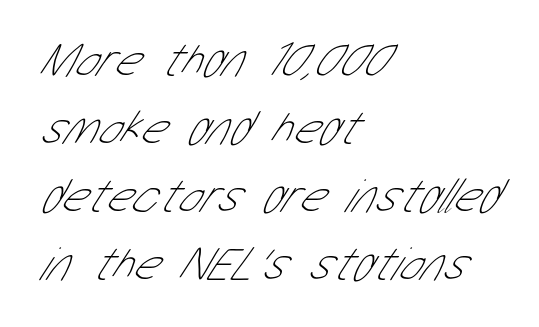
{"serif": "no", "bold": "no", "weight": "thin", "width": "condensed", "stroke_contrast": "low", "x_height": "medium", "monospaced": "no", "underline": "no", "align": "left", "line_spacing": "normal", "line_spacing_ratio": 1.39, "letter_spacing": "normal", "letter_spacing_em": 0.0, "glyph_px": 49}
